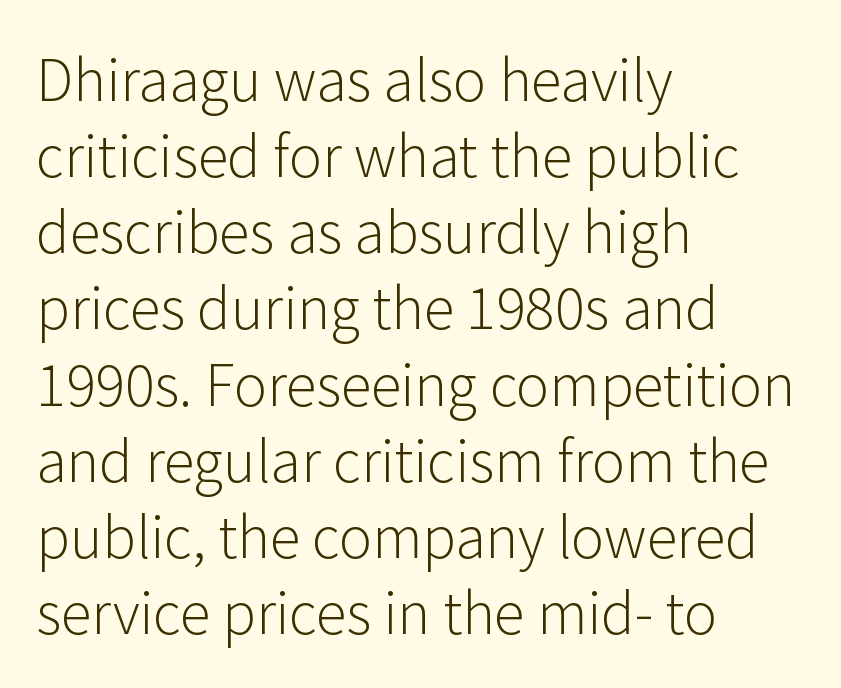
This sample keeps an unexceptional amount of space between lines. Think of a printed novel: that variable character pitch is what you see here. Posture: upright roman. The letters sit at their default tracking, neither squeezed nor spread. Has an underline been added? It has not. Short and long lines alike share a common starting point at left.
